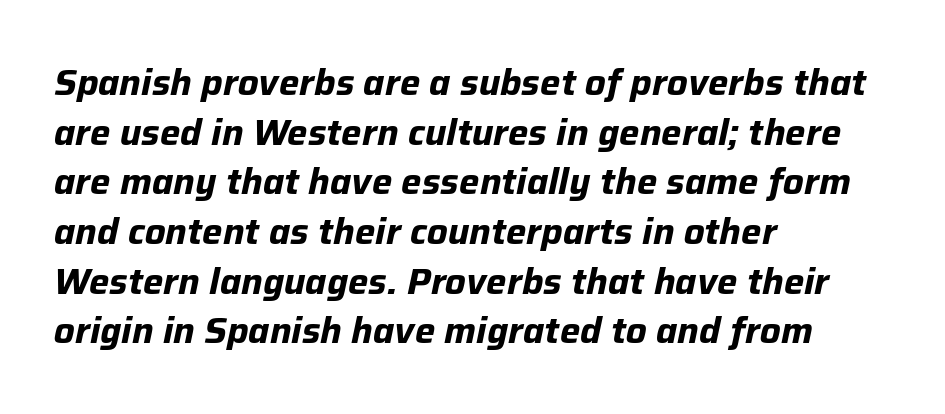
There's an unmistakable incline to the writing here. Inter-character spacing is left at the font's built-in metrics. The words here are not underlined. This is heavy type, rendered in bold. Does the leading feel generous? No, just average.
